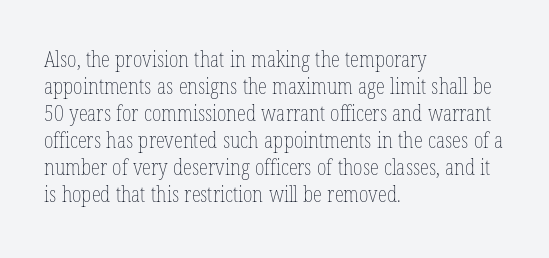
The image shows 21 px text type, upright; set left-aligned, normal line spacing (1.29x), normal letter spacing, not underlined.
